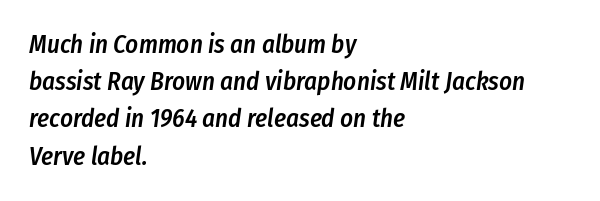
Q: Is the text bold? A: Semi-bold.
Q: Is the text italic (slanted)? A: Yes, it leans right by about 8 degrees.
Q: Is the text underlined? A: No.
Q: How is the paragraph aligned? A: Left-aligned.
Q: Is the spacing between letters normal or unusually wide? A: Normal.
Q: Is the spacing between lines tight, normal or loose? A: Normal.
